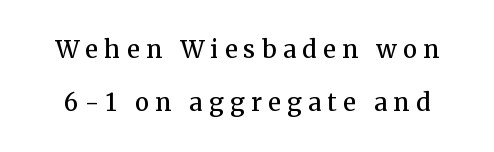
Someone cranked the tracking dial way up on this one. A typesetter would mark this as roman, not italic. Caption: semibold face, moderately heavy strokes. This sample trades compactness for vertical openness between lines. Underline: absent.
